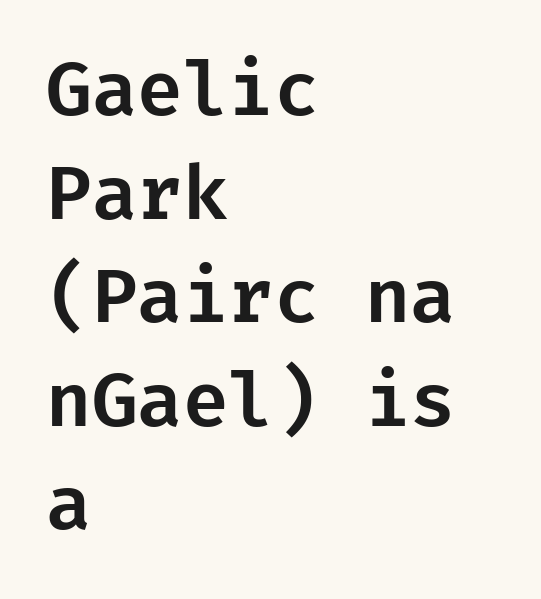
Does the leading feel generous? No, just average. Nobody touched the tracking dial on this one. Descenders are the only things crossing below the line. A student would call this left alignment; a typographer would say flush left, rag right. The type sits square on the baseline with zero lean.
